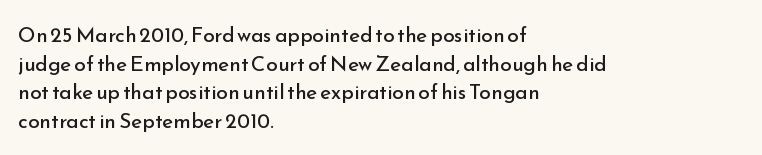
The image shows 21 px text type, upright; set left-aligned, normal line spacing (1.36x), normal letter spacing, not underlined.
